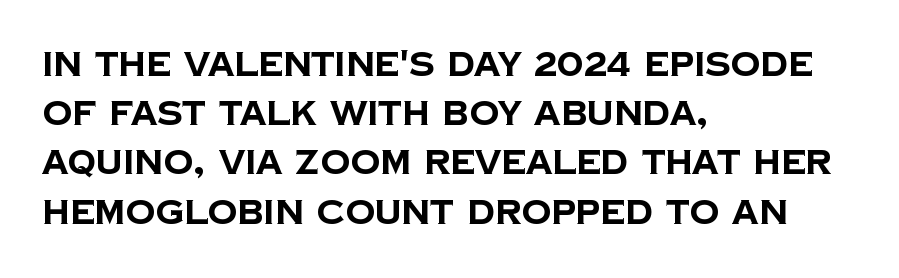
The image shows 33 px bold sans-serif type; set left-aligned, normal line spacing (1.49x), normal letter spacing, not underlined; low stroke contrast and a large x-height.
